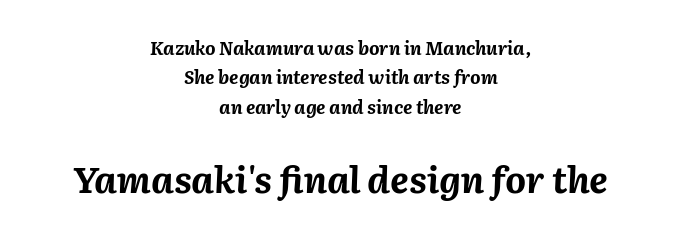
Q: Is the text bold? A: Yes.
Q: Is the text italic (slanted)? A: Yes, it leans right by about 2 degrees.
Q: Is the text underlined? A: No.
Q: How is the paragraph aligned? A: Centered.
Q: Is the spacing between letters normal or unusually wide? A: Normal.
Q: Is the spacing between lines tight, normal or loose? A: Normal.
Q: Which block of text is set in a larger size, the first (top) or the second (bottom)? A: The second (bottom) one.
Q: Width (condensed, normal, or wide)? A: Normal.
Q: Stroke contrast? A: Medium.
Q: x-height? A: Medium.
Q: Monospaced? A: No.
